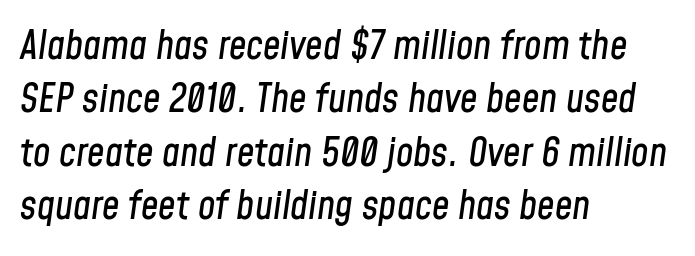
The image shows 39 px condensed type, italic (leaning right); set left-aligned, normal line spacing (1.37x), normal letter spacing, not underlined; low stroke contrast and a medium x-height.
